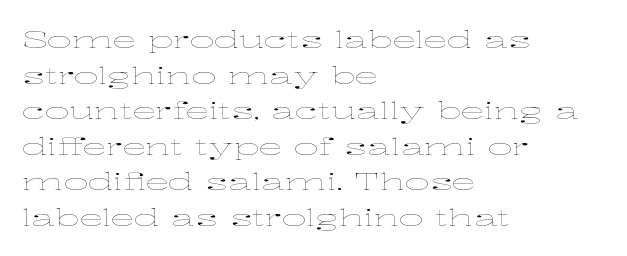
The image shows 24 px text type, upright; set left-aligned, normal line spacing (1.48x), normal letter spacing, not underlined.
